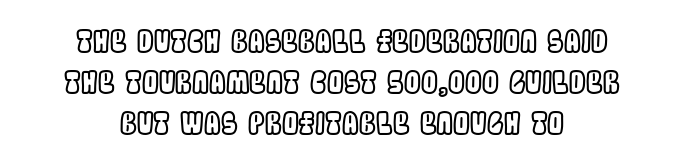
Q: Is the text italic (slanted)? A: No, it is upright.
Q: Is the text underlined? A: No.
Q: How is the paragraph aligned? A: Centered.
Q: Is the spacing between letters normal or unusually wide? A: Normal.
Q: Is the spacing between lines tight, normal or loose? A: Normal.
Q: Width (condensed, normal, or wide)? A: Condensed.
Q: x-height? A: Large.
Q: Monospaced? A: No.
